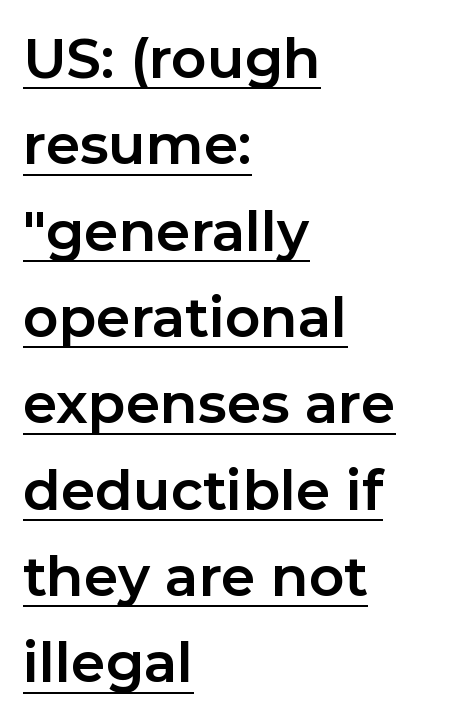
{"serif": "no", "italic": "no", "bold": "yes", "weight": "bold", "width": "normal", "stroke_contrast": "low", "x_height": "medium", "monospaced": "no", "underline": "yes", "align": "left", "line_spacing": "normal", "line_spacing_ratio": 1.57, "letter_spacing": "normal", "letter_spacing_em": 0.0, "glyph_px": 55}
